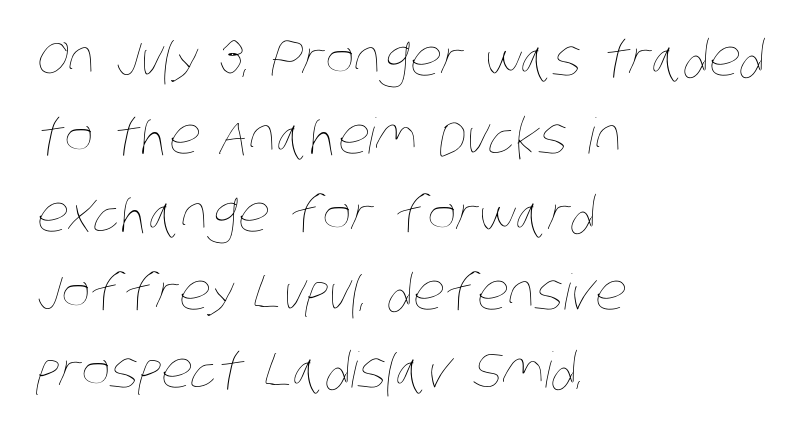
The image shows 49 px thin, condensed type; set left-aligned, normal line spacing (1.59x), normal letter spacing, not underlined; low stroke contrast and a large x-height.
